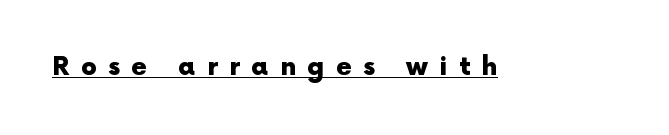
The image shows 25 px bold type, upright; set unusually wide letter spacing (+0.47 em), underlined.
